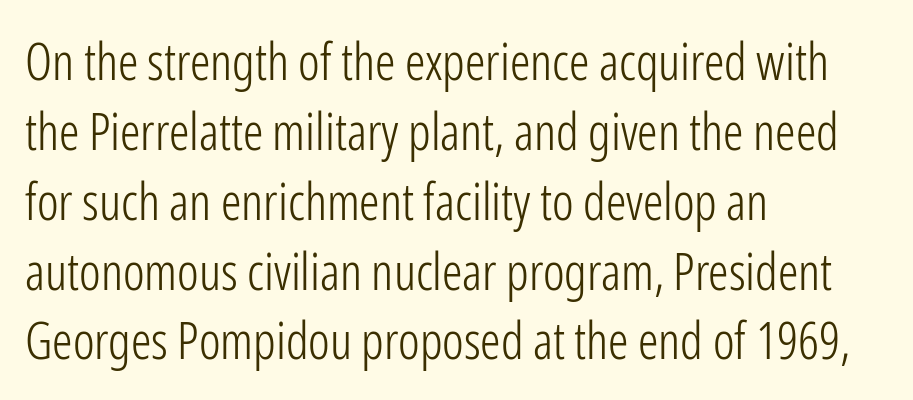
Q: Is the text bold? A: No.
Q: Is the text italic (slanted)? A: No, it is upright.
Q: Is the typeface a serif or a sans-serif typeface? A: Sans-serif.
Q: Is the text underlined? A: No.
Q: How is the paragraph aligned? A: Left-aligned.
Q: Is the spacing between letters normal or unusually wide? A: Normal.
Q: Is the spacing between lines tight, normal or loose? A: Normal.
Q: Width (condensed, normal, or wide)? A: Condensed.
Q: Stroke contrast? A: Low.
Q: x-height? A: Medium.
Q: Monospaced? A: No.
